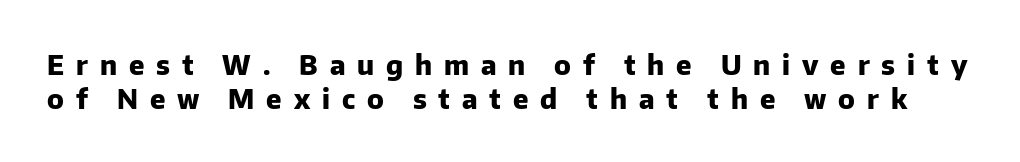
The space directly below the letters is spotless. The font is running at its bold setting. What stands out about the letter spacing? Its width — letters are far apart. You can tell it's not italic because the verticals are truly vertical.
